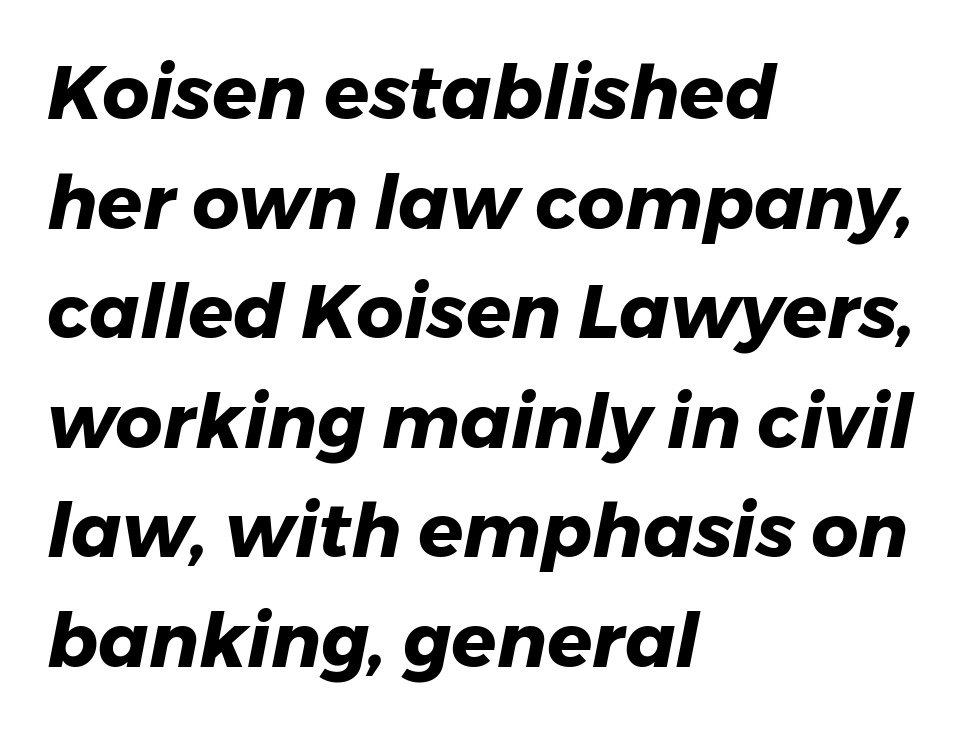
The image shows 74 px heavy type, italic (leaning right); set left-aligned, normal line spacing (1.48x), normal letter spacing, not underlined; low stroke contrast and a medium x-height.
